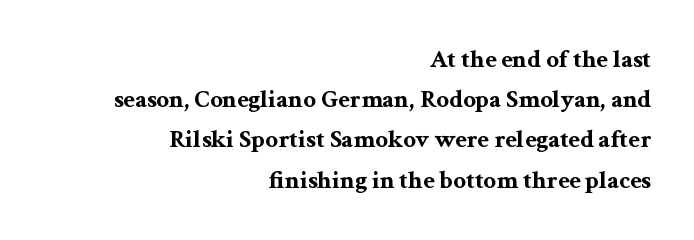
{"italic": "no", "bold": "yes", "underline": "no", "align": "right", "line_spacing": "normal", "line_spacing_ratio": 1.61, "letter_spacing": "normal", "letter_spacing_em": 0.0, "glyph_px": 25}
